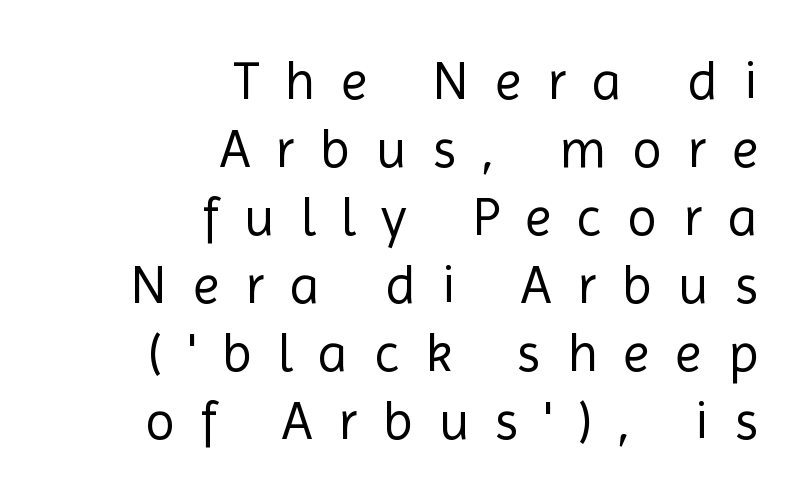
{"serif": "no", "italic": "no", "bold": "no", "weight": "regular", "width": "normal", "x_height": "medium", "monospaced": "no", "underline": "no", "align": "right", "line_spacing": "normal", "line_spacing_ratio": 1.26, "letter_spacing": "wide", "letter_spacing_em": 0.48, "glyph_px": 54}
